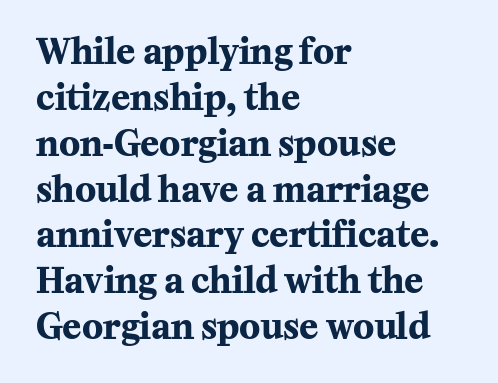
The image shows 35 px bold serif type, upright; set left-aligned, normal line spacing (1.31x), normal letter spacing, not underlined; medium stroke contrast and a medium x-height.
